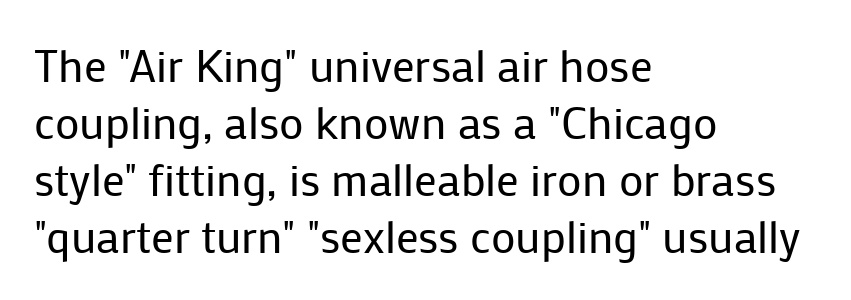
{"serif": "no", "italic": "no", "bold": "no", "weight": "regular", "width": "normal", "stroke_contrast": "low", "x_height": "medium", "monospaced": "no", "underline": "no", "align": "left", "line_spacing": "normal", "line_spacing_ratio": 1.27, "letter_spacing": "normal", "letter_spacing_em": 0.0, "glyph_px": 45}
